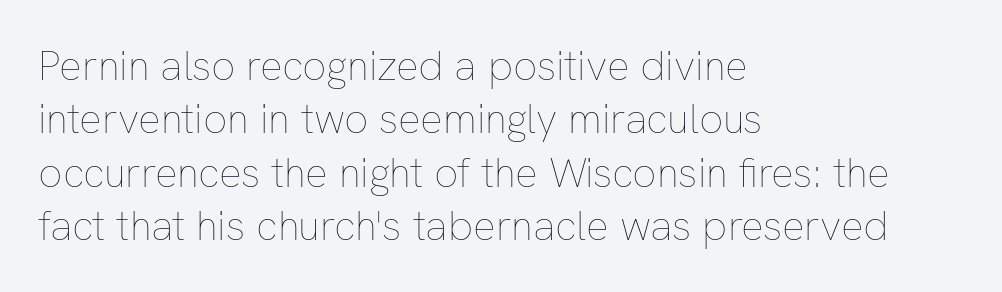
The image shows 42 px thin type, upright; set left-aligned, normal line spacing (1.27x), normal letter spacing, not underlined; low stroke contrast and a medium x-height.
